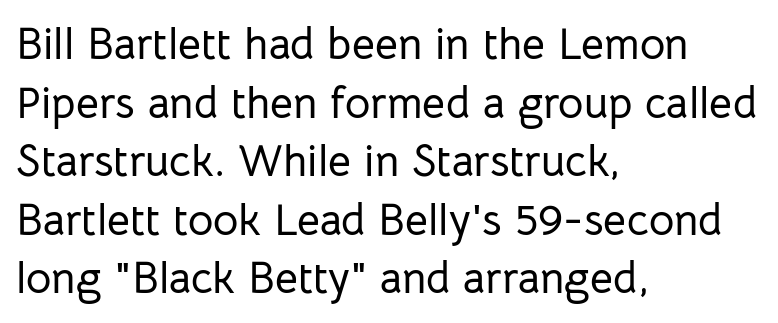
The typography opts for an upright posture over an oblique one. Visually the block forms a straight wall on the left and a jagged coastline on the right. Each word holds together tightly as a unit, with standard inter-letter gaps. A typesetter would label this face a sans.
